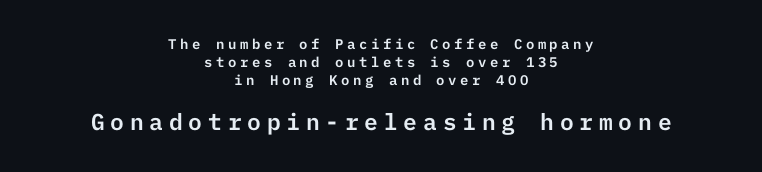
The image shows 23 px text type, upright; set centered, normal line spacing (1.28x), unusually wide letter spacing (+0.25 em), not underlined; the second (bottom) block is 1.64x larger.
